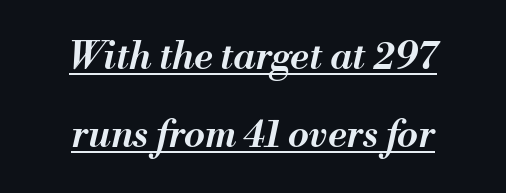
You could fit nearly another row in the gap between these rows. Proportional: the letters do not fall into vertical columns. The lettering tilts uniformly, giving the passage an italic look. Descenders here cross a horizontal rule under the line. The strokes are fattened partway — semibold, not bold.
